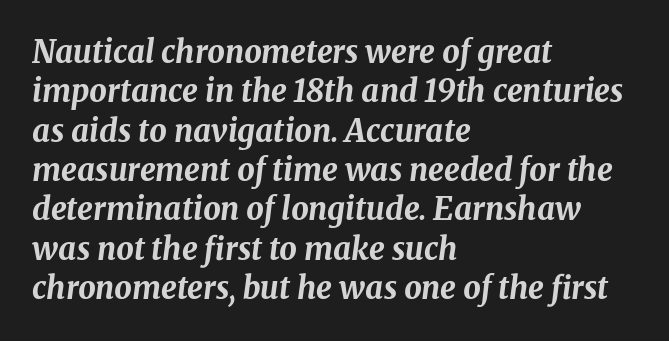
The image shows 31 px bold type, italic (leaning right); set left-aligned, normal line spacing (1.27x), normal letter spacing, not underlined; medium stroke contrast and a medium x-height.
